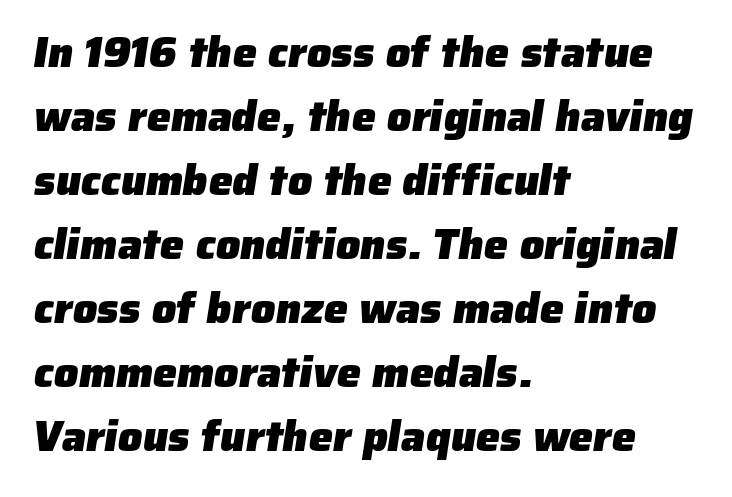
Q: Is the text bold? A: Yes.
Q: Is the typeface a serif or a sans-serif typeface? A: Sans-serif.
Q: Is the text underlined? A: No.
Q: How is the paragraph aligned? A: Left-aligned.
Q: Is the spacing between letters normal or unusually wide? A: Normal.
Q: Is the spacing between lines tight, normal or loose? A: Normal.
Q: Width (condensed, normal, or wide)? A: Normal.
Q: Stroke contrast? A: Low.
Q: x-height? A: Medium.
Q: Monospaced? A: No.
